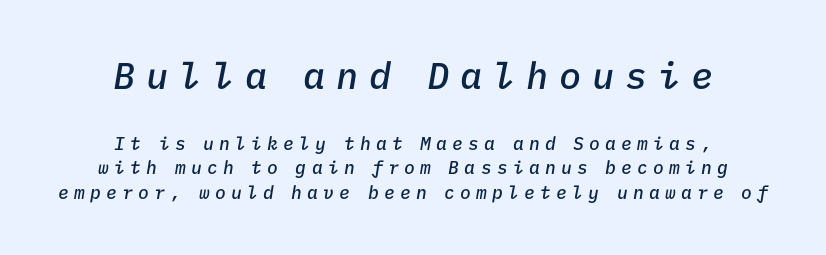
Note: larger setting up top, smaller setting below. This sample uses an oblique cut, with every glyph tilted off the vertical. Emphasis by weight is partial: semibold. A clean baseline with only descenders dipping below it. Layout note: lines centered. Spacing between characters has been opened up far beyond the box default.
